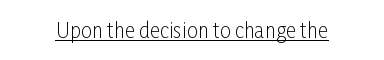
{"italic": "no", "bold": "no", "underline": "yes", "letter_spacing": "normal", "letter_spacing_em": 0.0, "glyph_px": 20}
